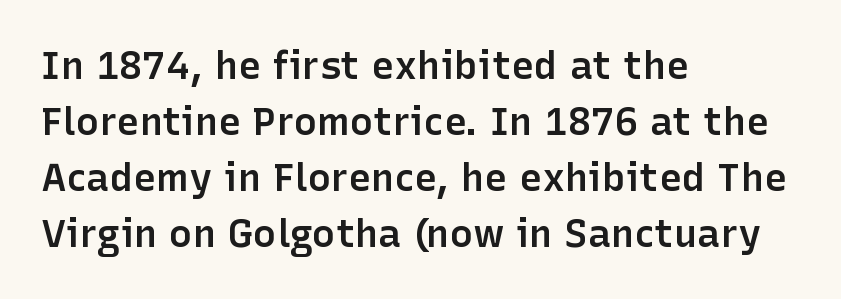
{"serif": "no", "italic": "no", "bold": "semi", "weight": "semibold", "width": "normal", "stroke_contrast": "low", "x_height": "medium", "monospaced": "no", "underline": "no", "align": "left", "line_spacing": "normal", "line_spacing_ratio": 1.44, "letter_spacing": "normal", "letter_spacing_em": 0.0, "glyph_px": 39}
